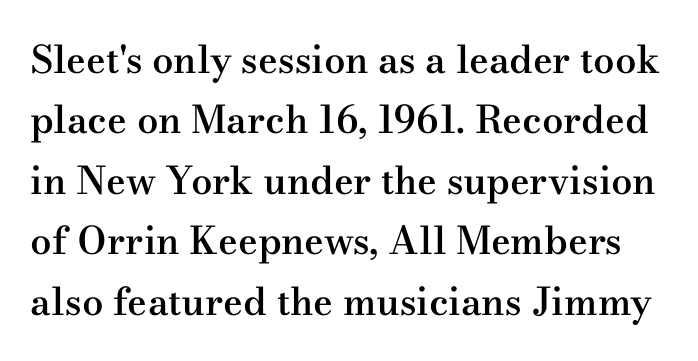
Posture: upright roman. The letters sit at their default tracking, neither squeezed nor spread. Little horizontal feet cap the strokes, marking this as serif type. Beneath every word, the page is bare. This sample has the flowing, uneven cadence of proportional lettering.
